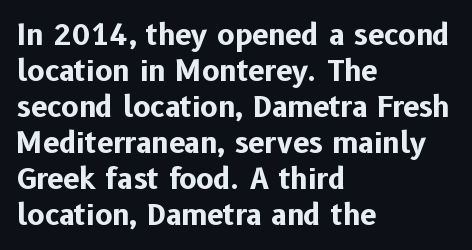
Heavy, bold letterforms. The typography opts for an upright posture over an oblique one. Words float on clear page, feet unadorned. Nope, no serifs anywhere on these letters. The tracking reads as untouched default to a designer's eye.
